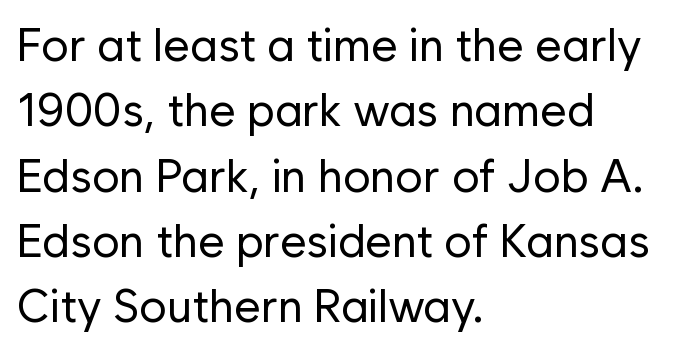
The rendering keeps characters at their native spacing. These lines sit exactly where default settings would place them. Note the varied advance widths — an 'i' is clearly narrower than an 'm'. A student would call this left alignment; a typographer would say flush left, rag right.
